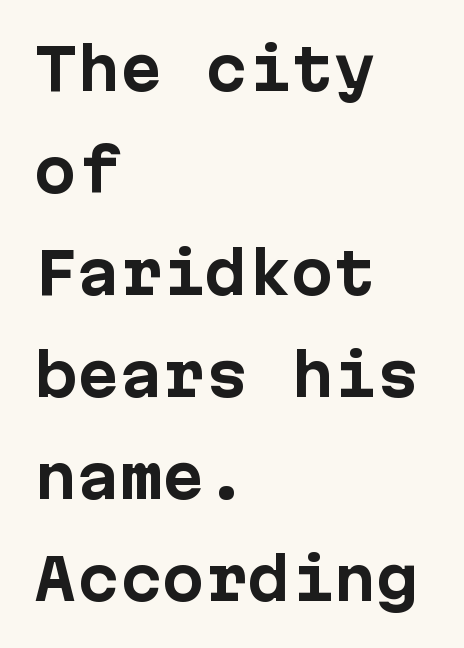
It's the straight-up-and-down kind of type. Quick note: underline off. Notice how thick the strokes are: this is what a full bold looks like. Spacing between characters is what you'd get straight out of the box. Each letter's strokes conclude bluntly, with no projecting serifs. Layout note: lines flush left.
